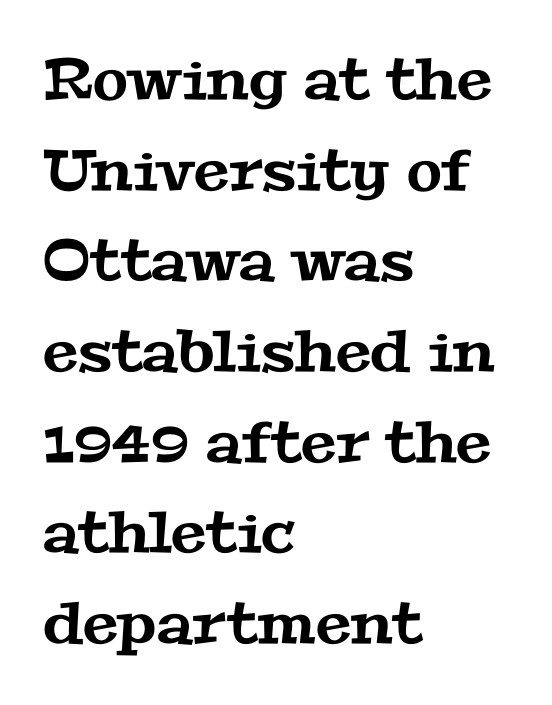
A clean baseline with only descenders dipping below it. Leftover space on each line is placed entirely after the last word. You could not count columns in this text — the font is proportionally spaced. The rows are spaced the way most documents space them.
